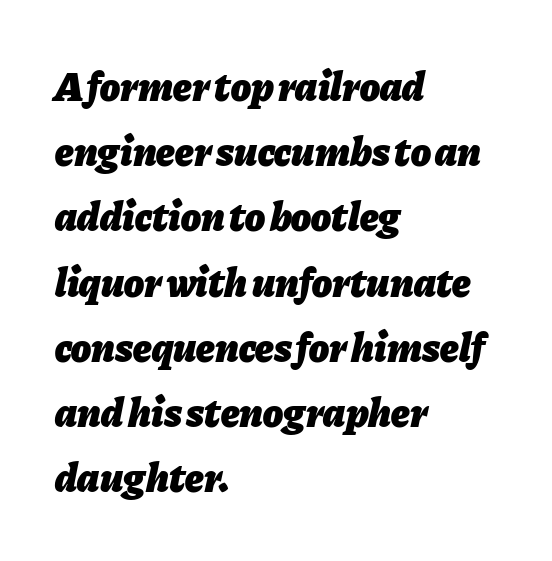
Does the copy run flush right? No — it runs flush left. On the weight axis this lands at bold, roughly 700. Interline gaps are of average width in this sample. What stands out about the letter spacing? Nothing — it is the standard amount. Quick note: underline off. Is this a fixed-width face? No — the glyphs have proportional, varying widths.
